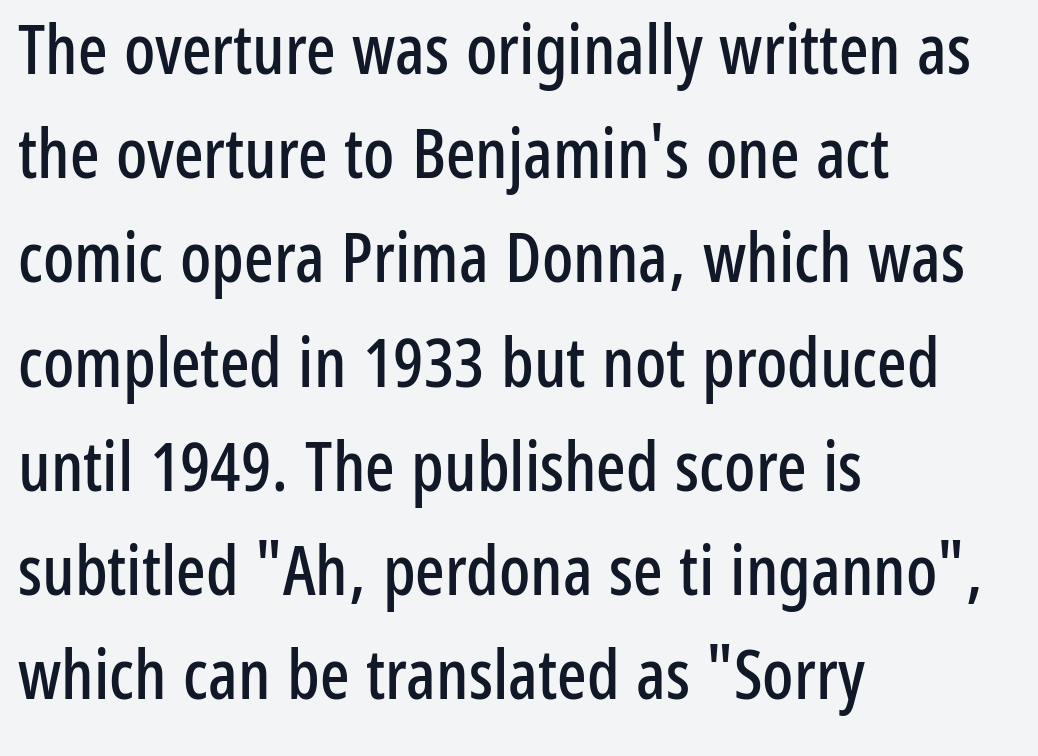
{"serif": "no", "italic": "no", "width": "condensed", "stroke_contrast": "low", "x_height": "medium", "monospaced": "no", "underline": "no", "align": "left", "line_spacing": "normal", "line_spacing_ratio": 1.51, "letter_spacing": "normal", "letter_spacing_em": 0.0, "glyph_px": 69}
